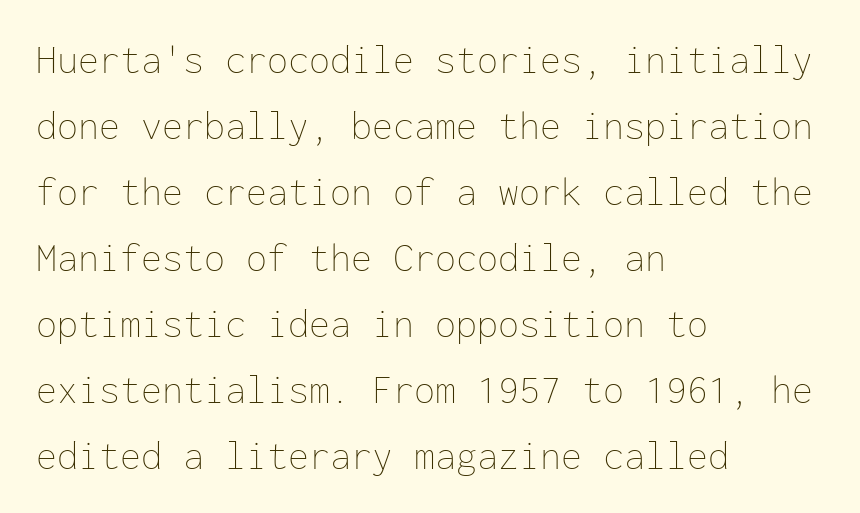
Q: Is the text bold? A: No.
Q: Is the text italic (slanted)? A: No, it is upright.
Q: Is the text underlined? A: No.
Q: How is the paragraph aligned? A: Left-aligned.
Q: Is the spacing between letters normal or unusually wide? A: Normal.
Q: Is the spacing between lines tight, normal or loose? A: Normal.
Q: Width (condensed, normal, or wide)? A: Normal.
Q: Stroke contrast? A: Low.
Q: x-height? A: Medium.
Q: Monospaced? A: Yes.
